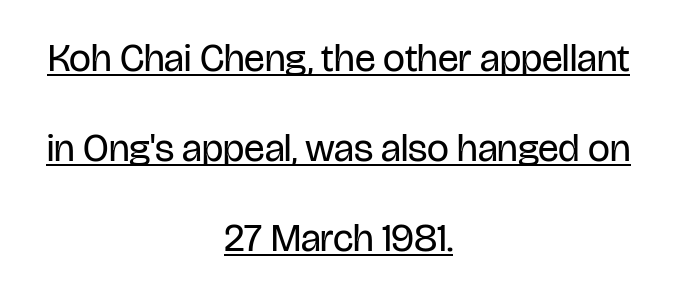
The image shows 39 px regular-weight, condensed sans-serif type, upright; set centered, loose line spacing (2.31x), normal letter spacing, underlined; low stroke contrast and a large x-height.
